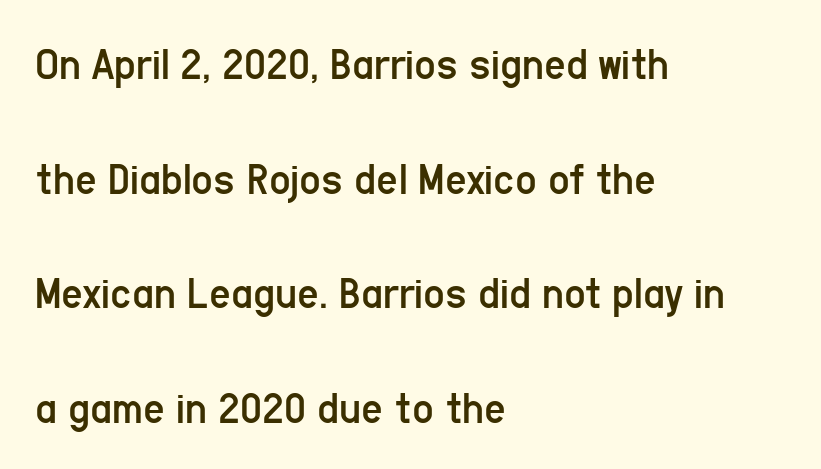
The image shows 47 px regular-weight, condensed sans-serif type, upright; set left-aligned, loose line spacing (2.44x), normal letter spacing, not underlined; low stroke contrast and a medium x-height.
